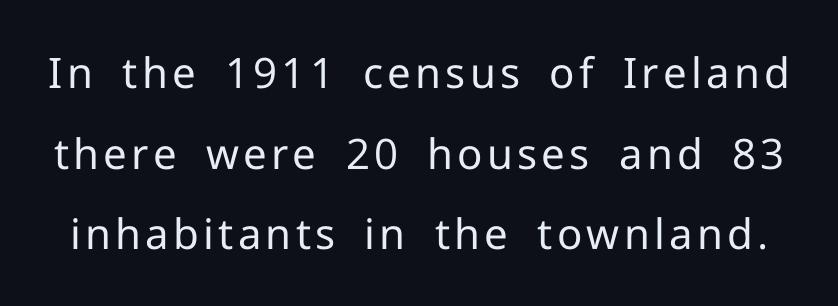
Each letter's strokes conclude bluntly, with no projecting serifs. This sample has the flowing, uneven cadence of proportional lettering. If you measured baseline to baseline, you'd find a long distance. The gap between lines stays unmarked.
